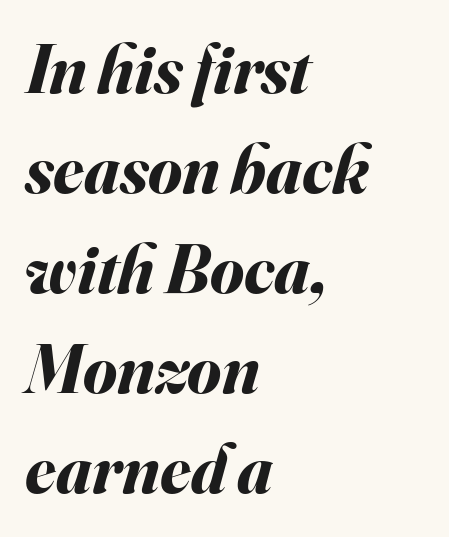
The rendering applies a slant to the glyphs. The gaps between neighbouring characters are ordinary and unremarkable. Evenly set lines give the paragraph a standard silhouette. Notice how thick the strokes are: this is what a full bold looks like.
